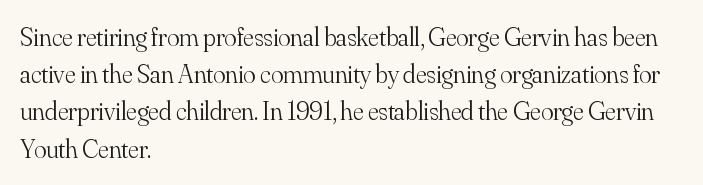
The rendering anchors every line to the left-hand side. A clean baseline with only descenders dipping below it. No chunkiness to these letters — they're not bold. Leading matches the norm, producing a regular column. Ascenders rise straight up at ninety degrees. Nobody touched the tracking dial on this one.
